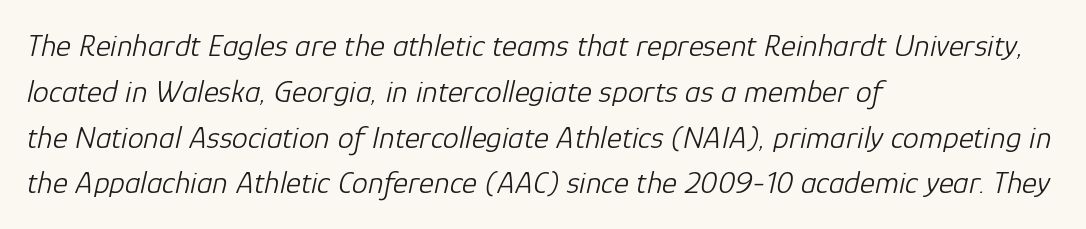
The rendering uses natural spacing where letterforms have individual widths. Compared with typical paragraphs, the rows here are spaced about the same. Line beginnings align vertically; line endings do not. These glyphs show unthickened strokes, regular width or finer. The glyphs look as if they've been sheared to an angle.
